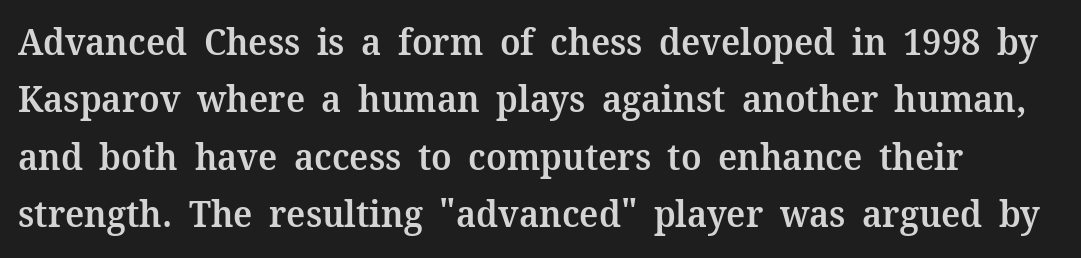
Clear beneath every line of the passage. Unlike a clean sans, this face finishes its strokes with serifs. The letters sit at their default tracking, neither squeezed nor spread. Italic? Not at all — the glyphs are vertical. The typesetting leans somewhat heavy: a semibold. Regarding leading, the lines here are spaced in the standard way.
